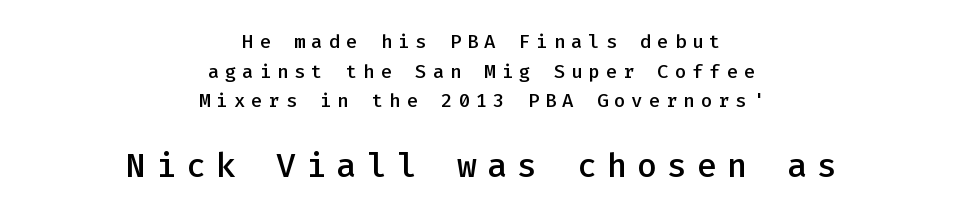
{"serif": "no", "italic": "no", "bold": "semi", "weight": "semibold", "width": "normal", "stroke_contrast": "low", "x_height": "medium", "monospaced": "yes", "underline": "no", "align": "center", "line_spacing": "normal", "line_spacing_ratio": 1.56, "letter_spacing": "wide", "letter_spacing_em": 0.31, "larger_block": "second", "size_ratio": 1.74, "glyph_px": 33}
